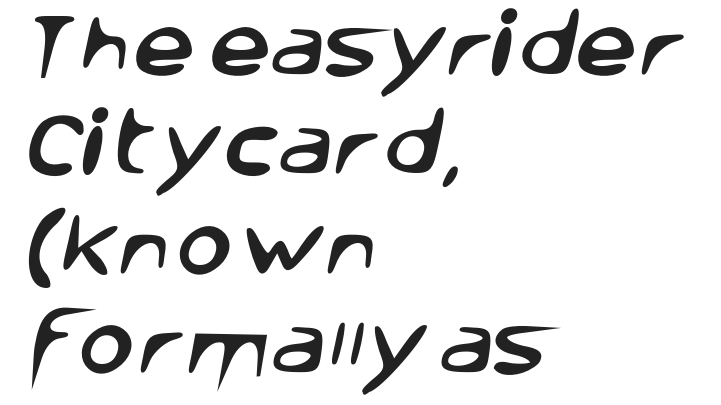
Letterform terminals end flat and unadorned throughout the passage. If you drew a ruler down the left edge, every line would touch it. Default kerning and tracking; the words read as compact shapes. These lines are rendered in a variable-pitch font. The vertical gap from one line to the next is medium.
